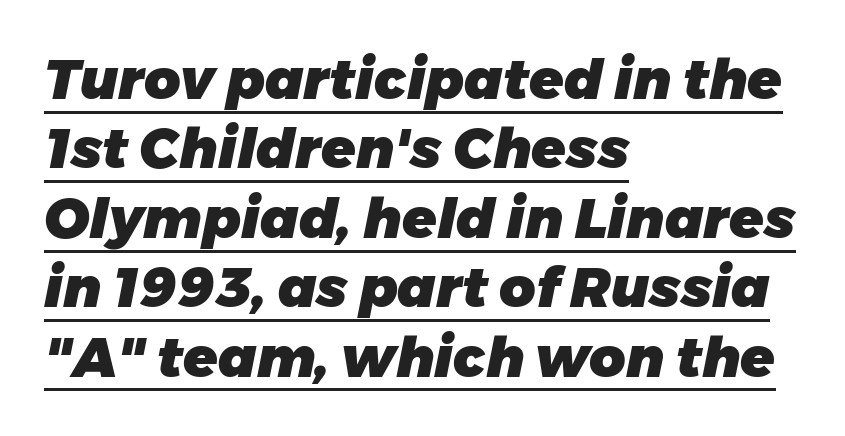
The image shows 56 px heavy type, italic (leaning right); set left-aligned, line spacing 1.24x, normal letter spacing, underlined; low stroke contrast and a medium x-height.
